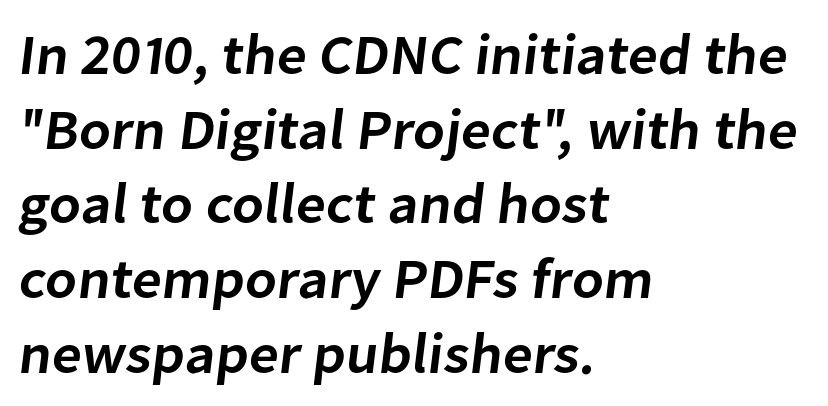
{"serif": "no", "bold": "semi", "weight": "semibold", "width": "normal", "stroke_contrast": "low", "x_height": "medium", "monospaced": "no", "underline": "no", "align": "left", "line_spacing": "normal", "line_spacing_ratio": 1.31, "letter_spacing": "normal", "letter_spacing_em": 0.0, "glyph_px": 57}
